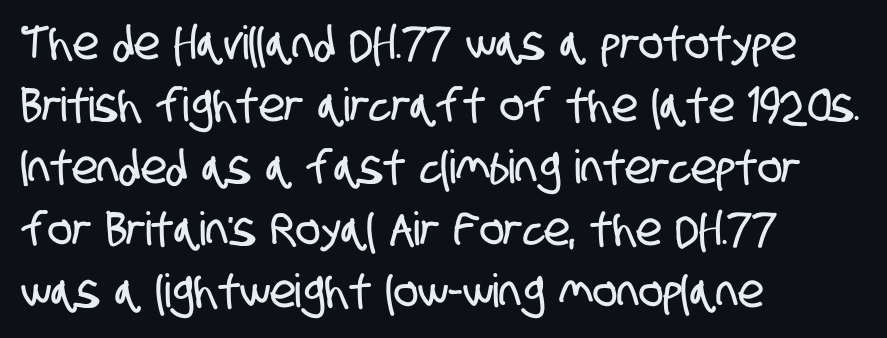
{"serif": "no", "width": "condensed", "stroke_contrast": "low", "x_height": "large", "monospaced": "no", "underline": "no", "align": "left", "line_spacing": "normal", "line_spacing_ratio": 1.35, "letter_spacing": "normal", "letter_spacing_em": 0.0, "glyph_px": 46}
